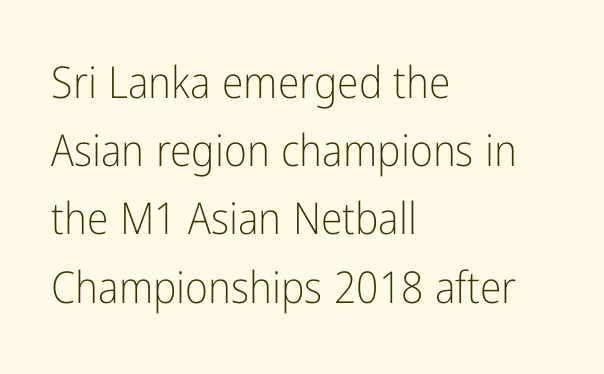
The image shows 44 px light, condensed sans-serif type, upright; set left-aligned, normal line spacing (1.55x), normal letter spacing, not underlined; low stroke contrast and a medium x-height.
